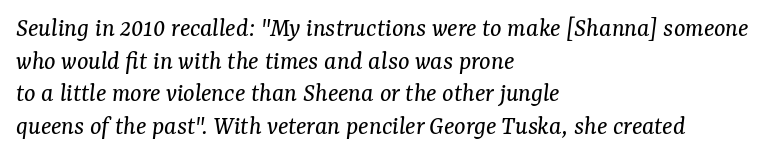
The image shows 27 px text type, italic (leaning right); set left-aligned, line spacing 1.21x, normal letter spacing, not underlined.
